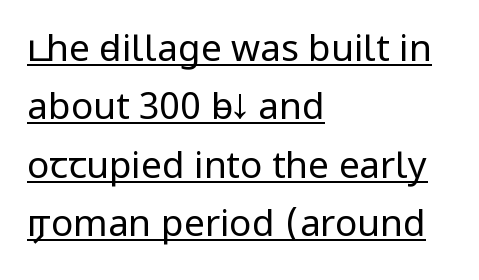
{"serif": "no", "italic": "no", "bold": "no", "weight": "regular", "width": "condensed", "stroke_contrast": "low", "x_height": "large", "monospaced": "no", "underline": "yes", "align": "left", "line_spacing": "normal", "line_spacing_ratio": 1.58, "letter_spacing": "normal", "letter_spacing_em": 0.0, "glyph_px": 37}
